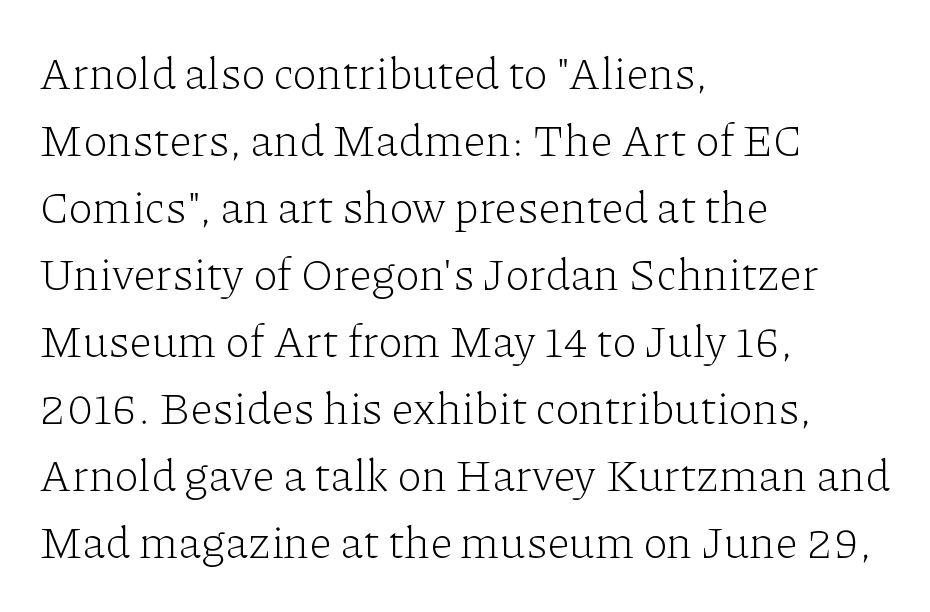
The image shows 45 px light serif type, upright; set left-aligned, normal line spacing (1.49x), normal letter spacing, not underlined; low stroke contrast and a medium x-height.
